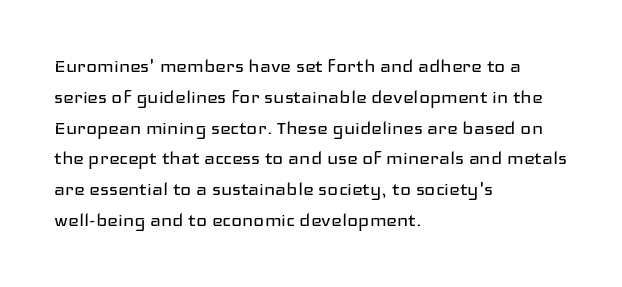
The image shows 23 px text type, upright; set left-aligned, normal line spacing (1.34x), normal letter spacing, not underlined.
